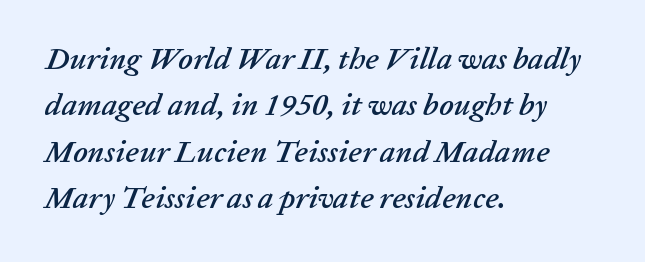
The image shows 31 px text type, italic (leaning right); set left-aligned, normal line spacing (1.5x), normal letter spacing, not underlined; low stroke contrast and a medium x-height.
